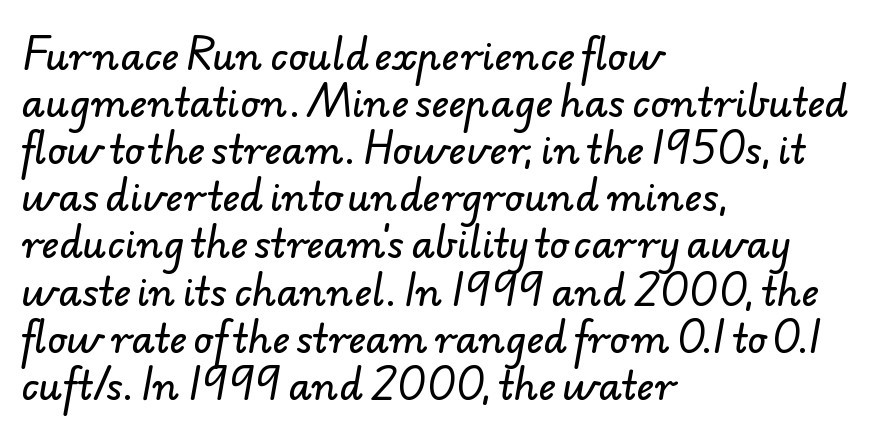
Q: Is the typeface a serif or a sans-serif typeface? A: Sans-serif.
Q: Is the text underlined? A: No.
Q: How is the paragraph aligned? A: Left-aligned.
Q: Is the spacing between letters normal or unusually wide? A: Normal.
Q: Width (condensed, normal, or wide)? A: Normal.
Q: Stroke contrast? A: Low.
Q: x-height? A: Small.
Q: Monospaced? A: No.
